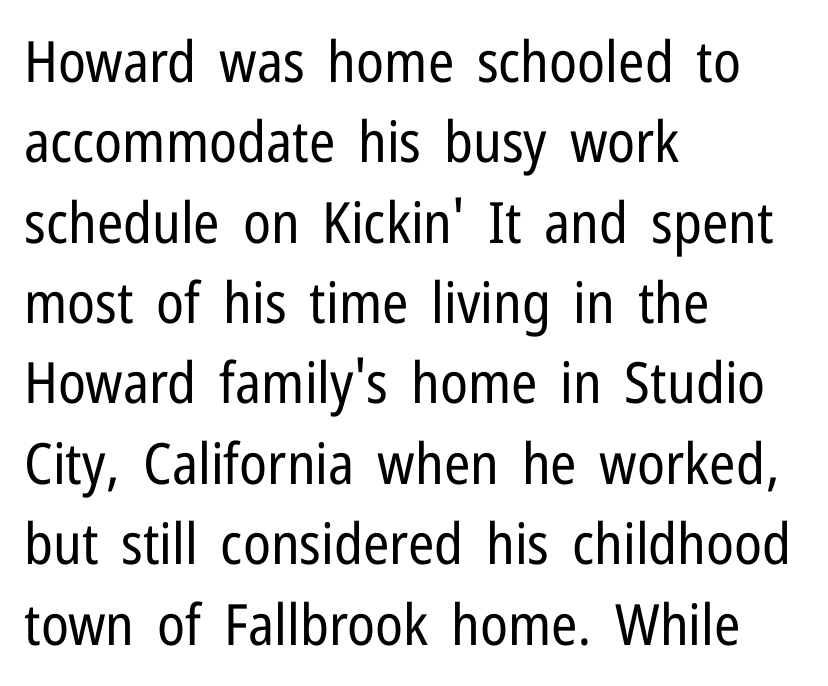
Character widths vary here, with narrow letters taking less room than wide ones. Stem width sits at or under what a default text font uses. The paragraph shown leans on its left margin. Standard letterfit; no display-style spreading of the glyphs.
